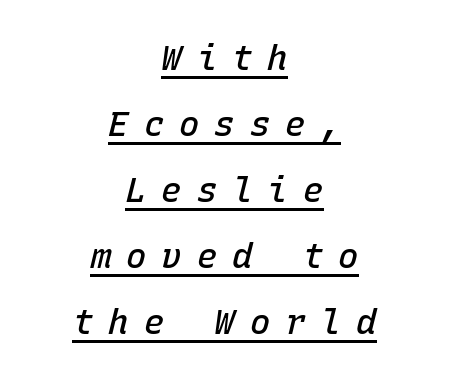
Do the characters align in a grid? Yes, the font is monospaced. Every character sits at an angle, as italics do. In CSS terms this would be text-align: center. A baseline rule has been typeset under these characters.
